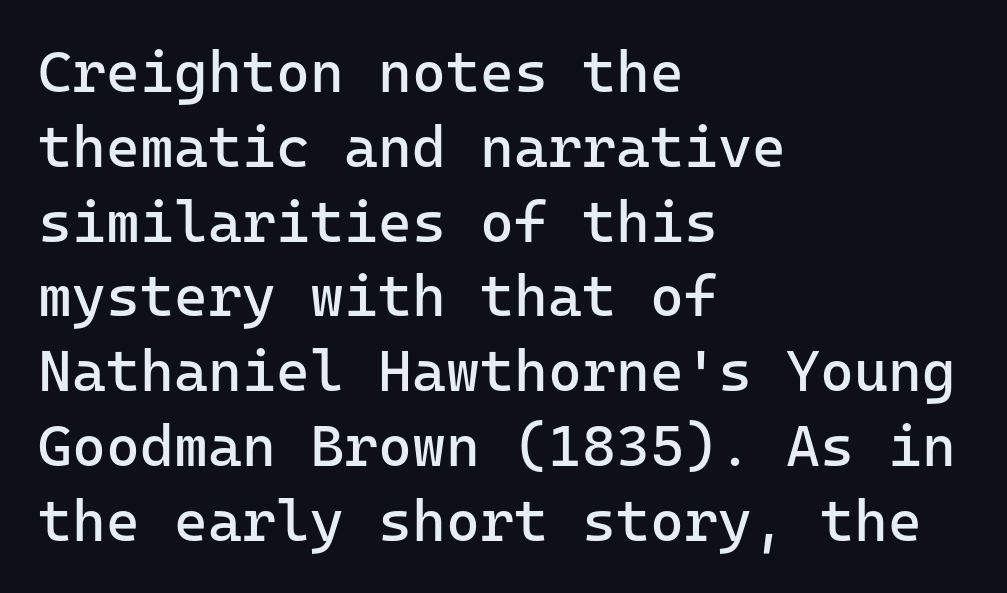
{"serif": "no", "italic": "no", "bold": "no", "weight": "regular", "width": "normal", "stroke_contrast": "low", "x_height": "medium", "monospaced": "yes", "underline": "no", "align": "left", "line_spacing": "normal", "line_spacing_ratio": 1.29, "letter_spacing": "normal", "letter_spacing_em": 0.0, "glyph_px": 58}
